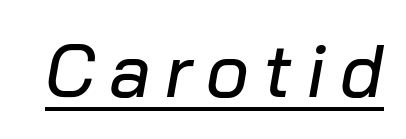
Q: Is the text italic (slanted)? A: Yes, it leans right by about 10 degrees.
Q: Is the text underlined? A: Yes.
Q: Width (condensed, normal, or wide)? A: Normal.
Q: Stroke contrast? A: Low.
Q: x-height? A: Medium.
Q: Monospaced? A: No.
